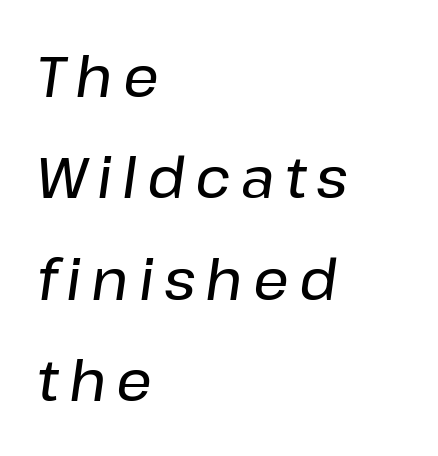
Q: Is the text italic (slanted)? A: Yes, it leans right by about 8 degrees.
Q: Is the text underlined? A: No.
Q: How is the paragraph aligned? A: Left-aligned.
Q: Width (condensed, normal, or wide)? A: Normal.
Q: Stroke contrast? A: Low.
Q: x-height? A: Medium.
Q: Monospaced? A: No.
